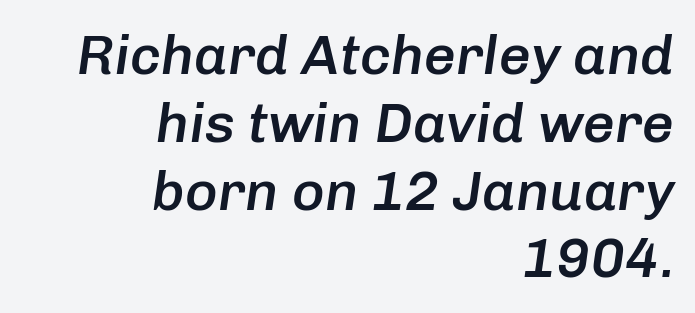
{"italic": "yes", "lean": "right", "slant_degrees": 8, "bold": "semi", "weight": "semibold", "width": "normal", "stroke_contrast": "low", "x_height": "medium", "monospaced": "no", "underline": "no", "align": "right", "line_spacing_ratio": 1.21, "letter_spacing": "normal", "letter_spacing_em": 0.0, "glyph_px": 56}
